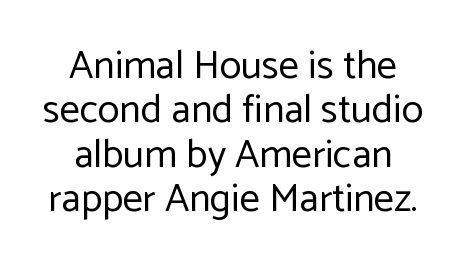
{"serif": "no", "italic": "no", "bold": "no", "weight": "regular", "width": "normal", "stroke_contrast": "low", "x_height": "medium", "monospaced": "no", "underline": "no", "align": "center", "line_spacing": "tight", "line_spacing_ratio": 1.11, "letter_spacing": "normal", "letter_spacing_em": 0.0, "glyph_px": 40}
